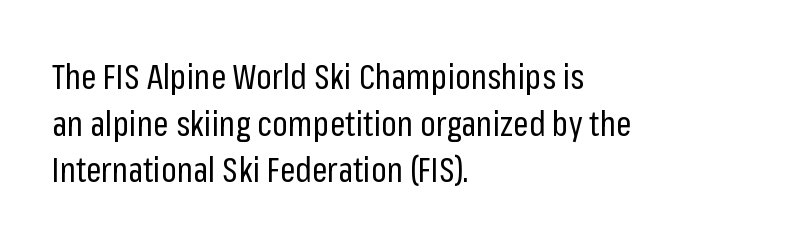
The horizontal fit of the characters is conventional and even. In terms of posture, this sample is upright. No extra ink here — the face is not bold. Unlike a traditional serif, this face leaves its strokes unadorned.
